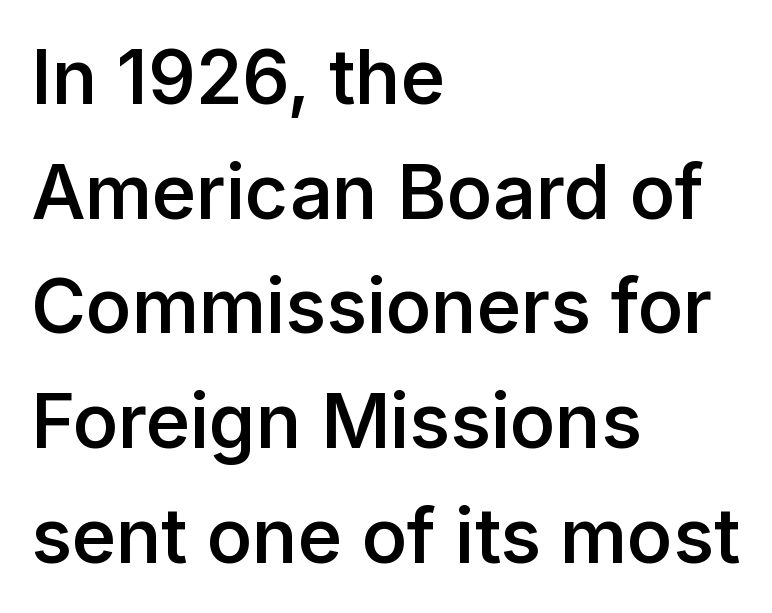
{"serif": "no", "italic": "no", "bold": "semi", "weight": "semibold", "width": "normal", "stroke_contrast": "low", "x_height": "medium", "monospaced": "no", "underline": "no", "align": "left", "line_spacing": "normal", "line_spacing_ratio": 1.53, "letter_spacing": "normal", "letter_spacing_em": 0.0, "glyph_px": 75}
